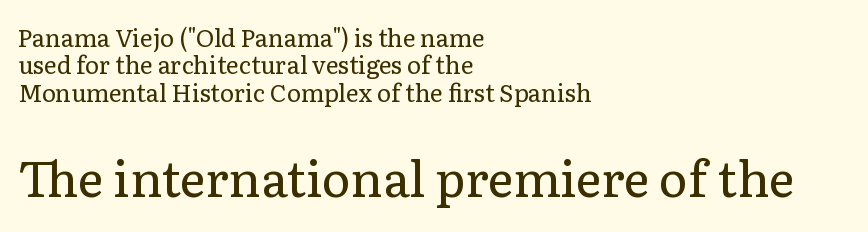
The image shows 49 px regular-weight serif type, upright; set left-aligned, tight line spacing (1.14x), normal letter spacing, not underlined; the second (bottom) block is 2.04x larger; low stroke contrast and a medium x-height.
